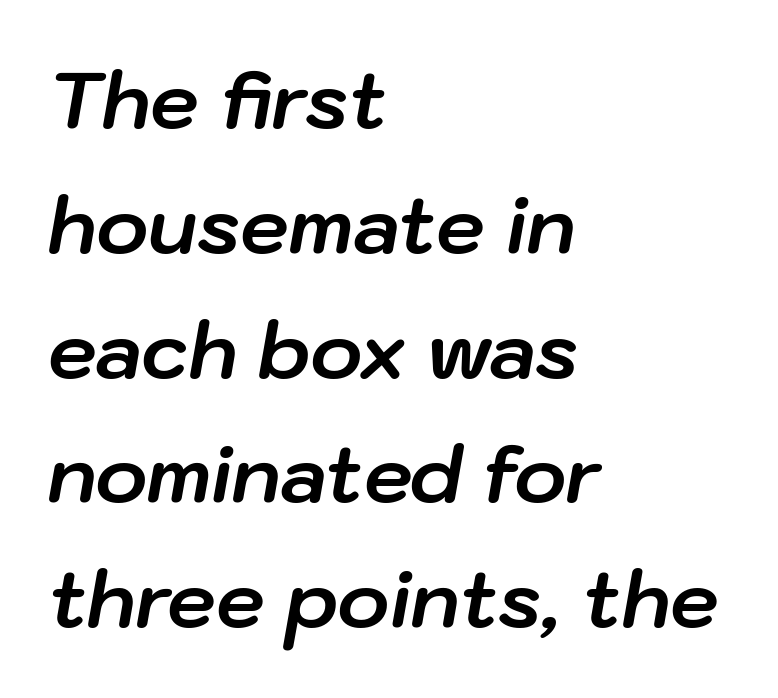
{"italic": "yes", "lean": "right", "slant_degrees": 10, "bold": "yes", "weight": "bold", "width": "normal", "stroke_contrast": "low", "x_height": "medium", "monospaced": "no", "underline": "no", "align": "left", "line_spacing": "normal", "line_spacing_ratio": 1.6, "letter_spacing": "normal", "letter_spacing_em": 0.0, "glyph_px": 78}
